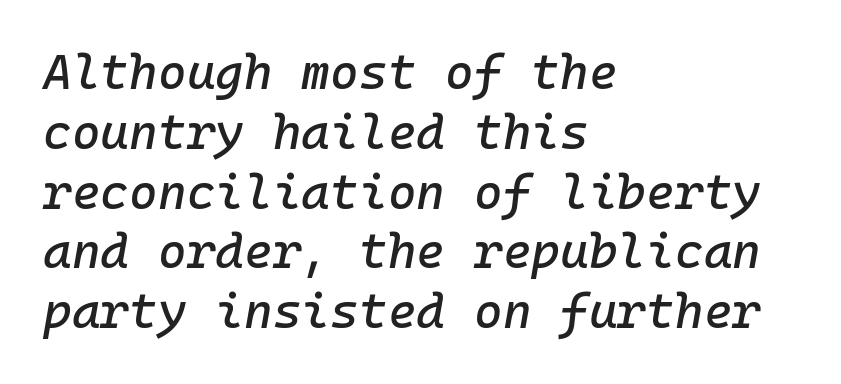
Q: Is the text italic (slanted)? A: Yes, it leans right by about 10 degrees.
Q: Is the text underlined? A: No.
Q: How is the paragraph aligned? A: Left-aligned.
Q: Is the spacing between letters normal or unusually wide? A: Normal.
Q: Width (condensed, normal, or wide)? A: Normal.
Q: Stroke contrast? A: Low.
Q: x-height? A: Medium.
Q: Monospaced? A: Yes.
